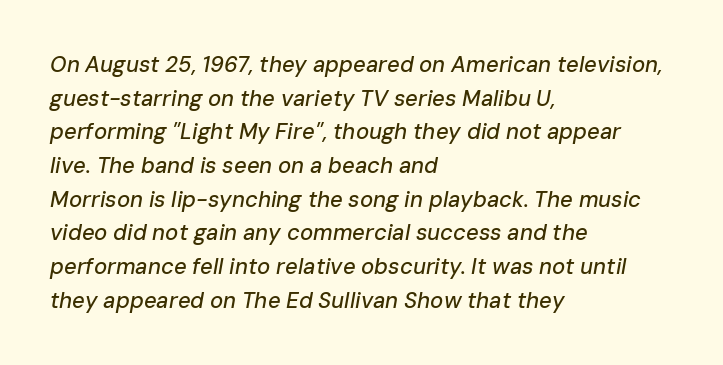
The image shows 22 px text type, italic (leaning right); set left-aligned, normal line spacing (1.53x), normal letter spacing, not underlined.
